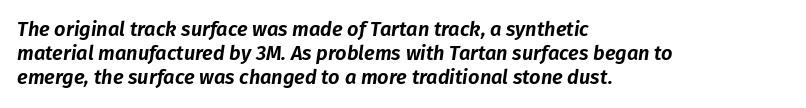
{"italic": "yes", "lean": "right", "slant_degrees": 8, "underline": "no", "align": "left", "line_spacing_ratio": 1.21, "letter_spacing": "normal", "letter_spacing_em": 0.0, "glyph_px": 20}
